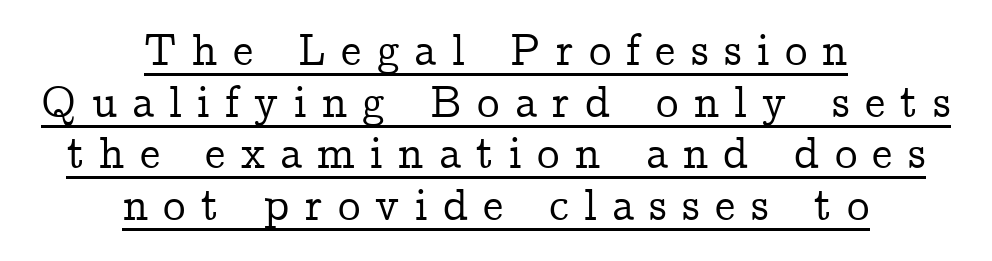
Q: Is the text italic (slanted)? A: No, it is upright.
Q: Is the typeface a serif or a sans-serif typeface? A: Serif.
Q: Is the text underlined? A: Yes.
Q: How is the paragraph aligned? A: Centered.
Q: Is the spacing between letters normal or unusually wide? A: Unusually wide.
Q: Is the spacing between lines tight, normal or loose? A: Tight.
Q: Width (condensed, normal, or wide)? A: Normal.
Q: Stroke contrast? A: Low.
Q: x-height? A: Medium.
Q: Monospaced? A: No.
